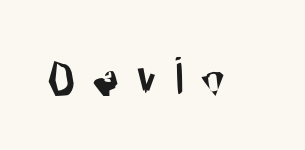
Q: Is the typeface a serif or a sans-serif typeface? A: Sans-serif.
Q: Is the text underlined? A: No.
Q: Is the spacing between letters normal or unusually wide? A: Unusually wide.
Q: Width (condensed, normal, or wide)? A: Condensed.
Q: Stroke contrast? A: Medium.
Q: x-height? A: Large.
Q: Monospaced? A: No.
